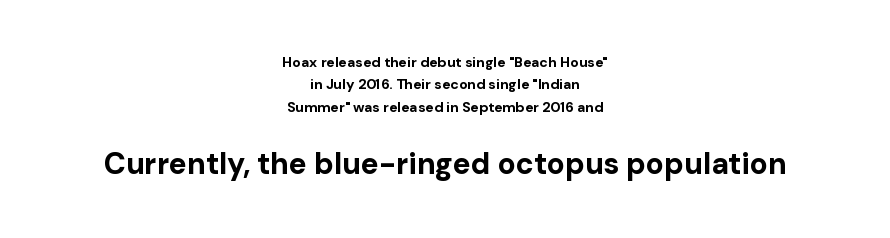
The passage shown is typed in a proportional face where columns would drift. Notice how the stems are strictly vertical — no italics here. The second block has been scaled up relative to the first. In terms of leading, this rendering sits right in the middle. Chunky letters — that's bold for sure.
